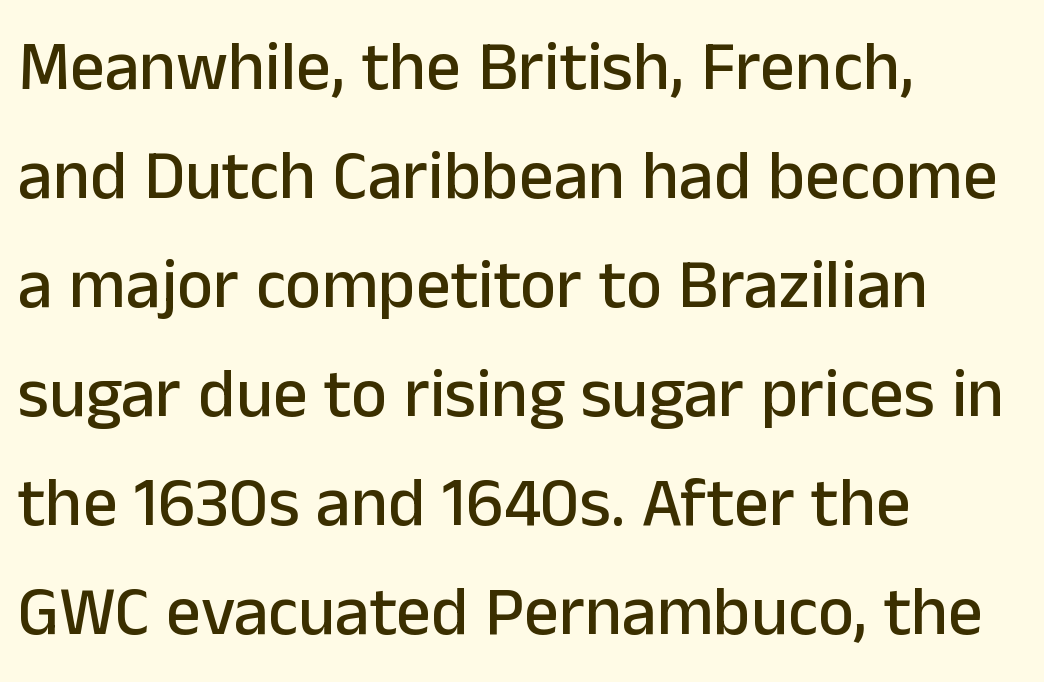
You could call the tracking neutral — neither tight nor loose. Decoration check: the copy has no underline. You can tell it's not italic because the verticals are truly vertical. Where is the straight margin? On the left. Nothing sits at the stroke ends, so this counts as sans-serif.
